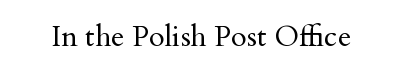
{"serif": "yes", "italic": "no", "bold": "no", "weight": "regular", "width": "normal", "stroke_contrast": "medium", "x_height": "small", "monospaced": "no", "underline": "no", "letter_spacing": "normal", "letter_spacing_em": 0.0, "glyph_px": 29}
